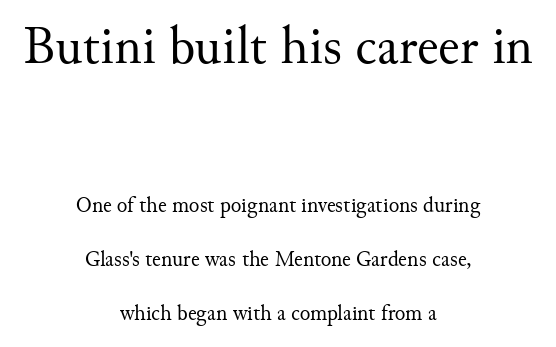
The image shows 54 px regular-weight serif type, upright; set centered, loose line spacing (2.47x), normal letter spacing, not underlined; the first (top) block is 2.45x larger; medium stroke contrast and a small x-height.
